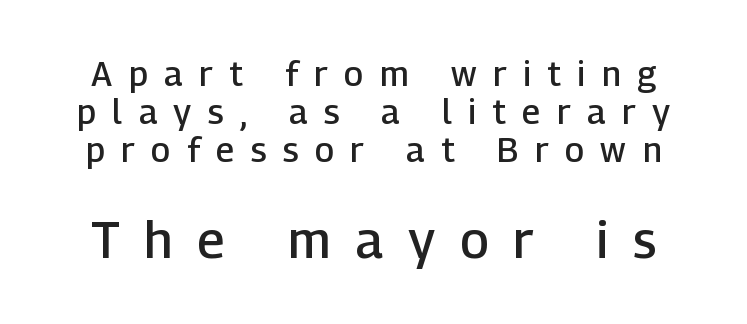
{"serif": "no", "italic": "no", "bold": "semi", "weight": "semibold", "width": "normal", "stroke_contrast": "low", "x_height": "medium", "monospaced": "no", "underline": "no", "line_spacing": "tight", "line_spacing_ratio": 1.12, "letter_spacing": "wide", "letter_spacing_em": 0.49, "larger_block": "second", "size_ratio": 1.5, "glyph_px": 51}
